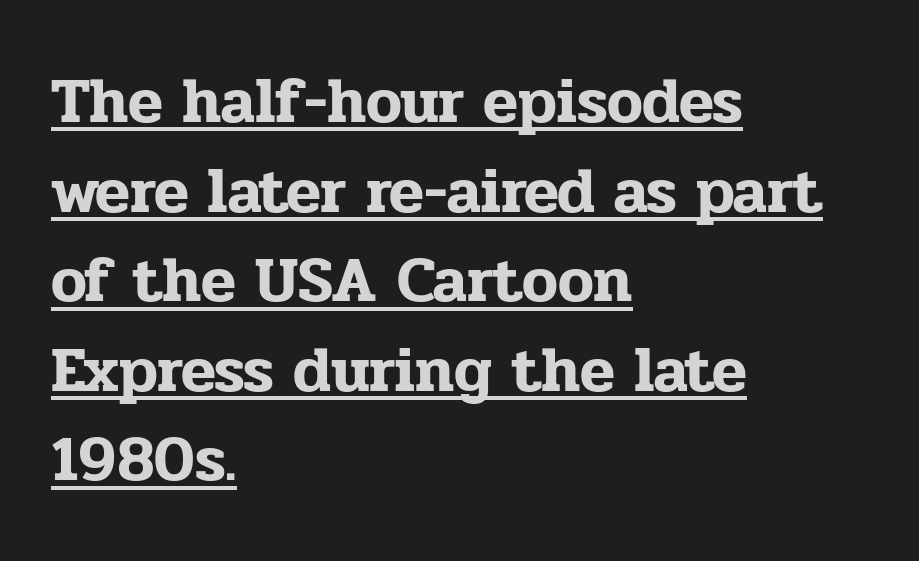
The image shows 64 px serif type, upright; set left-aligned, normal line spacing (1.4x), normal letter spacing, underlined; low stroke contrast and a medium x-height.
